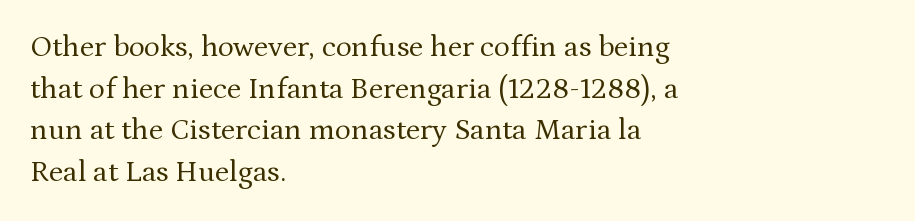
Q: Is the text bold? A: No.
Q: Is the text italic (slanted)? A: No, it is upright.
Q: Is the typeface a serif or a sans-serif typeface? A: Serif.
Q: Is the text underlined? A: No.
Q: How is the paragraph aligned? A: Left-aligned.
Q: Is the spacing between letters normal or unusually wide? A: Normal.
Q: Is the spacing between lines tight, normal or loose? A: Normal.
Q: Width (condensed, normal, or wide)? A: Normal.
Q: Stroke contrast? A: Medium.
Q: x-height? A: Medium.
Q: Monospaced? A: No.
